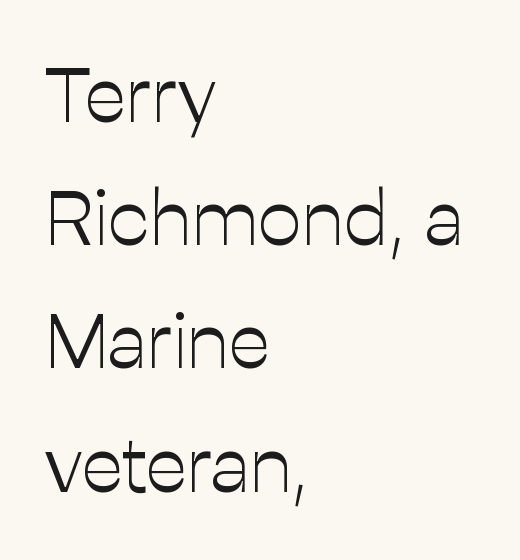
Q: Is the text bold? A: No.
Q: Is the text italic (slanted)? A: No, it is upright.
Q: Is the typeface a serif or a sans-serif typeface? A: Sans-serif.
Q: Is the text underlined? A: No.
Q: How is the paragraph aligned? A: Left-aligned.
Q: Is the spacing between letters normal or unusually wide? A: Normal.
Q: Is the spacing between lines tight, normal or loose? A: Normal.
Q: Width (condensed, normal, or wide)? A: Normal.
Q: Stroke contrast? A: Low.
Q: x-height? A: Medium.
Q: Monospaced? A: No.
